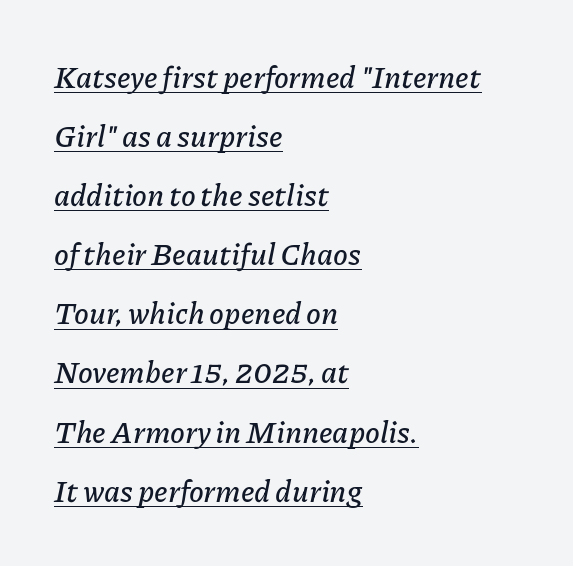
The image shows 30 px text type, italic (leaning right); set left-aligned, loose line spacing (1.97x), normal letter spacing, underlined; low stroke contrast and a medium x-height.
